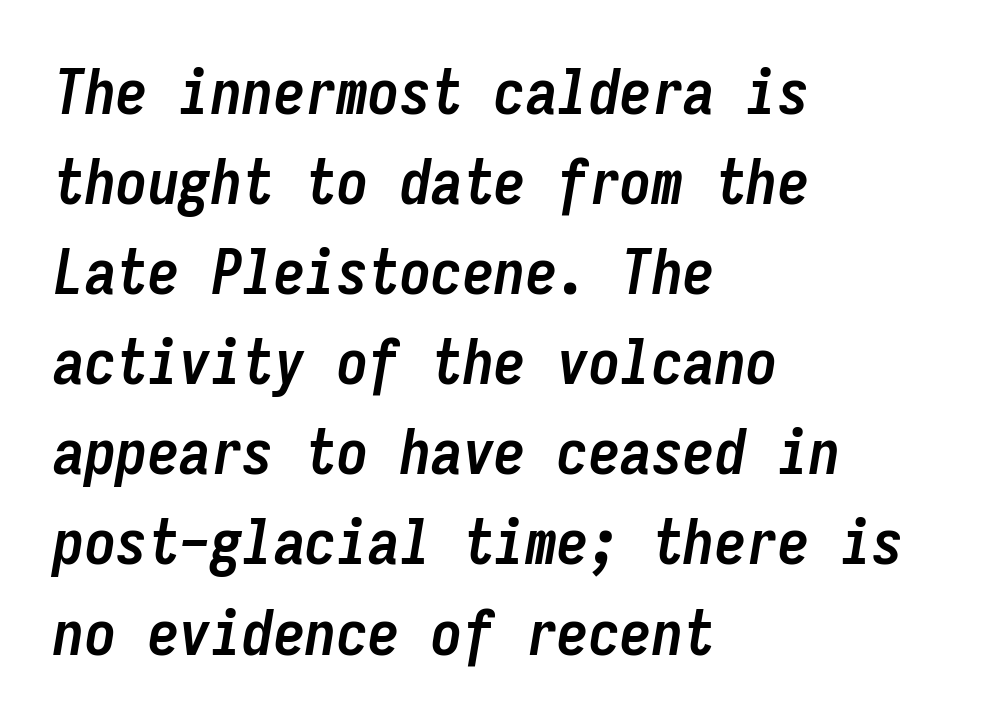
The image shows 63 px semibold, condensed type, italic (leaning right), monospaced; set left-aligned, normal line spacing (1.43x), normal letter spacing, not underlined; low stroke contrast and a medium x-height.
